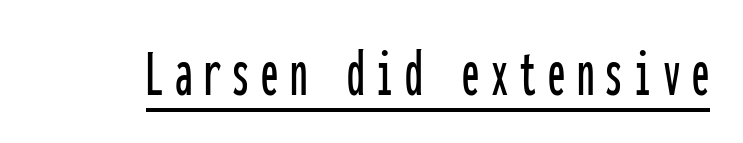
{"serif": "no", "italic": "no", "width": "condensed", "stroke_contrast": "low", "x_height": "medium", "monospaced": "yes", "underline": "yes", "glyph_px": 70}
